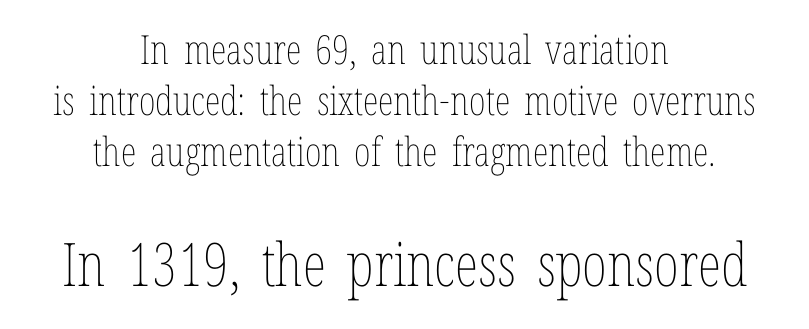
Q: Is the text bold? A: No.
Q: Is the text italic (slanted)? A: No, it is upright.
Q: Is the text underlined? A: No.
Q: How is the paragraph aligned? A: Centered.
Q: Is the spacing between letters normal or unusually wide? A: Normal.
Q: Is the spacing between lines tight, normal or loose? A: Normal.
Q: Which block of text is set in a larger size, the first (top) or the second (bottom)? A: The second (bottom) one.
Q: Width (condensed, normal, or wide)? A: Condensed.
Q: Stroke contrast? A: Low.
Q: x-height? A: Medium.
Q: Monospaced? A: No.
